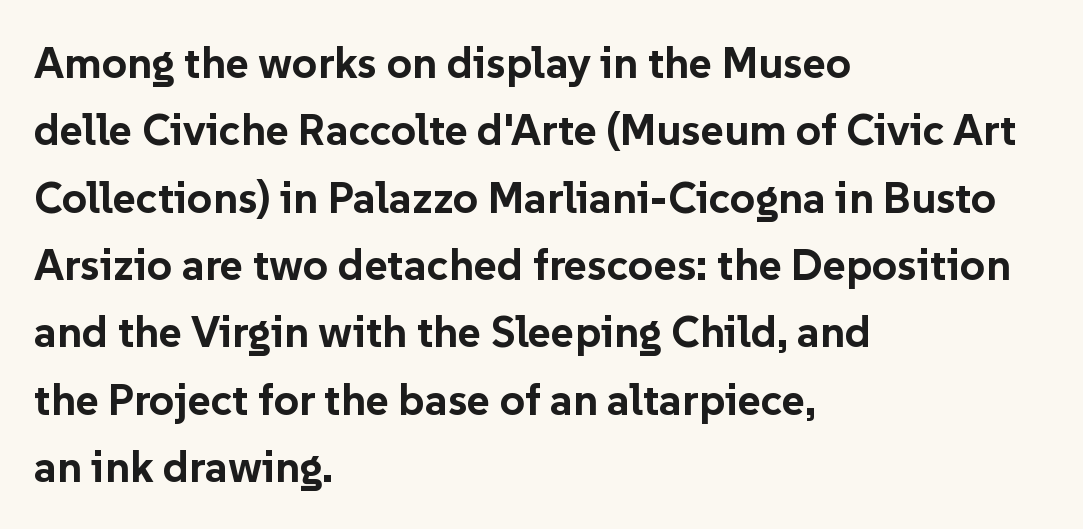
The image shows 44 px bold sans-serif type, upright; set left-aligned, normal line spacing (1.53x), normal letter spacing, not underlined; low stroke contrast and a medium x-height.
